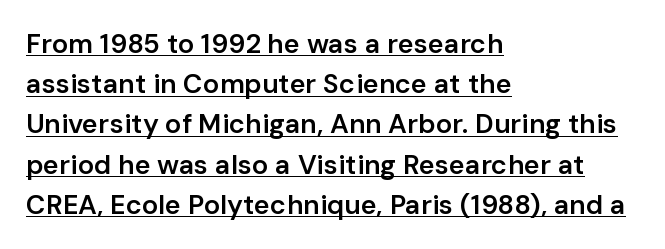
The image shows 27 px text type, upright; set left-aligned, normal line spacing (1.49x), normal letter spacing, underlined.
